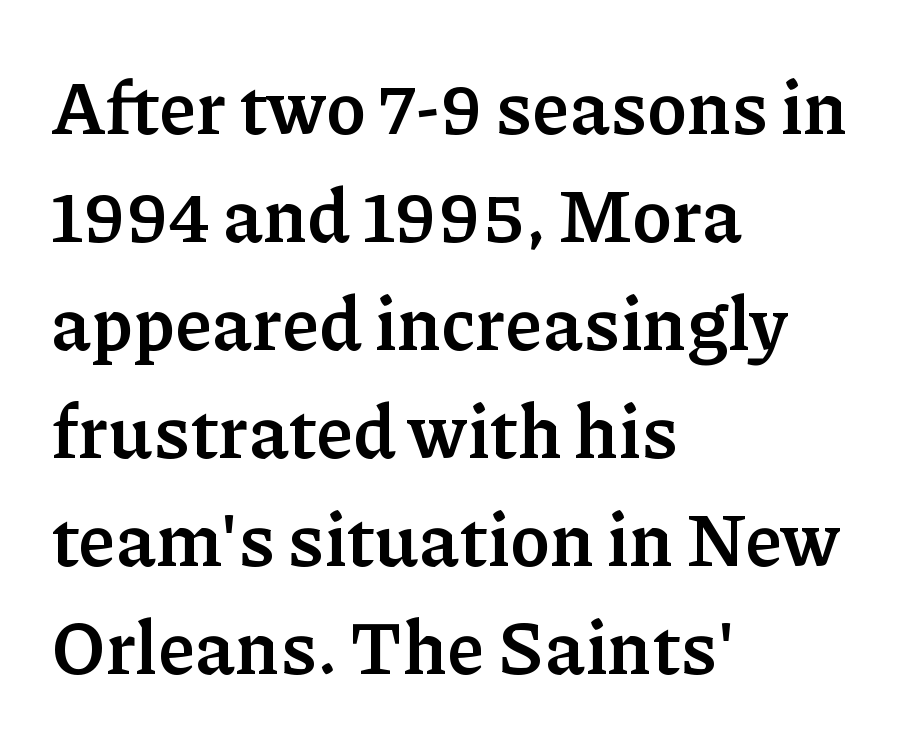
{"serif": "yes", "italic": "no", "bold": "yes", "weight": "semibold", "width": "normal", "stroke_contrast": "low", "x_height": "medium", "monospaced": "no", "underline": "no", "align": "left", "line_spacing": "normal", "line_spacing_ratio": 1.46, "letter_spacing": "normal", "letter_spacing_em": 0.0, "glyph_px": 74}
